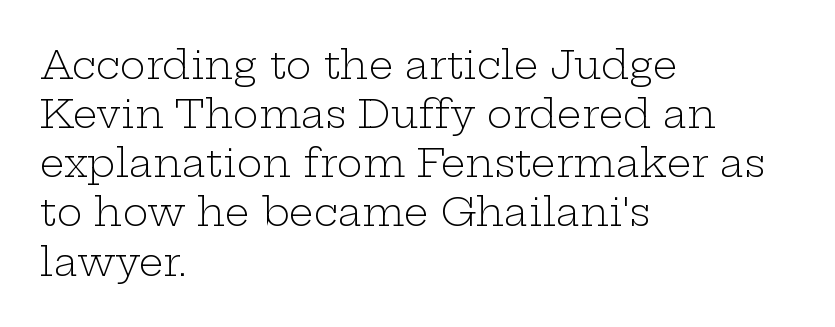
The typeface has the unassuming heft of standard copy or less. These lines sit exactly where default settings would place them. A typesetter would label this face a serif. A typesetter would call this proportional, since set widths differ per character. Anything drawn beneath the words? Only blank space.
